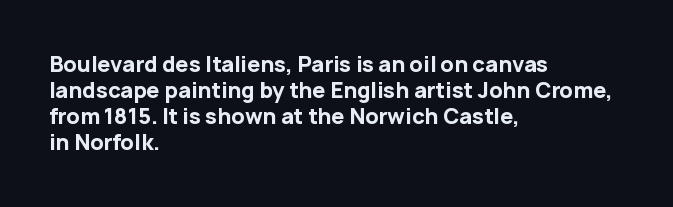
The strokes are fattened all the way to bold. Visually the block forms a straight wall on the left and a jagged coastline on the right. A typesetter would mark this as roman, not italic. The words here are not underlined.
